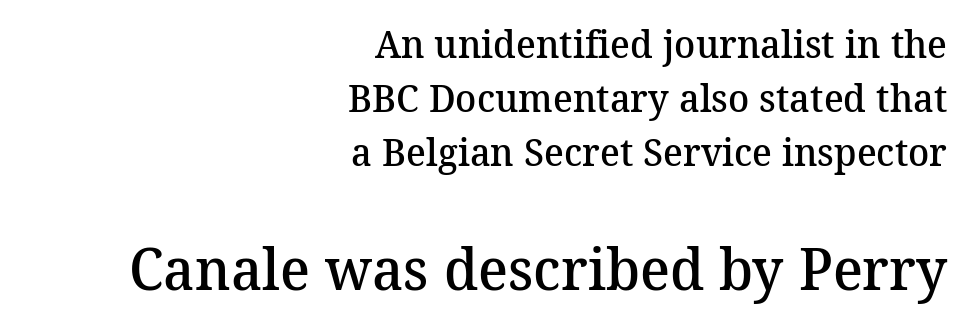
Its strokes are somewhat broadened, the hallmark of semibold type. If you drew a ruler down the right edge, every line would touch it. The lower block of text is set noticeably larger than the block above it. You can tell from the footed stems that serif type was used. The line-height multiplier appears to be the usual default.
